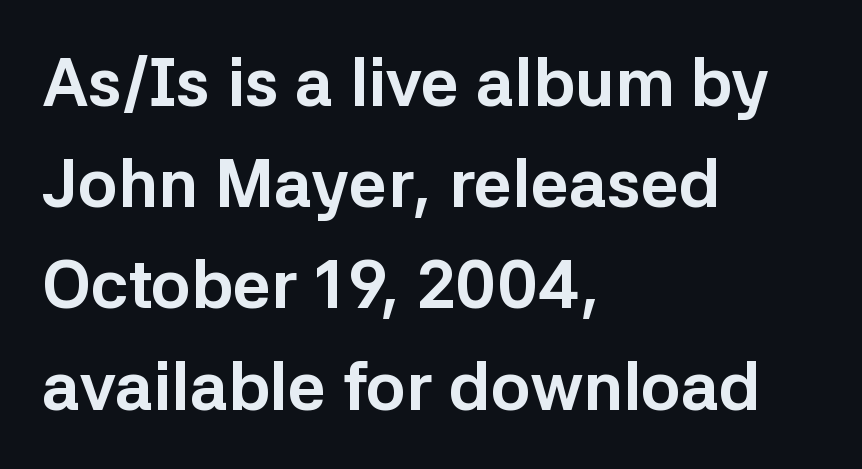
{"serif": "no", "italic": "no", "bold": "yes", "weight": "bold", "width": "normal", "stroke_contrast": "low", "x_height": "medium", "monospaced": "no", "underline": "no", "align": "left", "line_spacing": "normal", "line_spacing_ratio": 1.51, "letter_spacing": "normal", "letter_spacing_em": 0.0, "glyph_px": 67}
